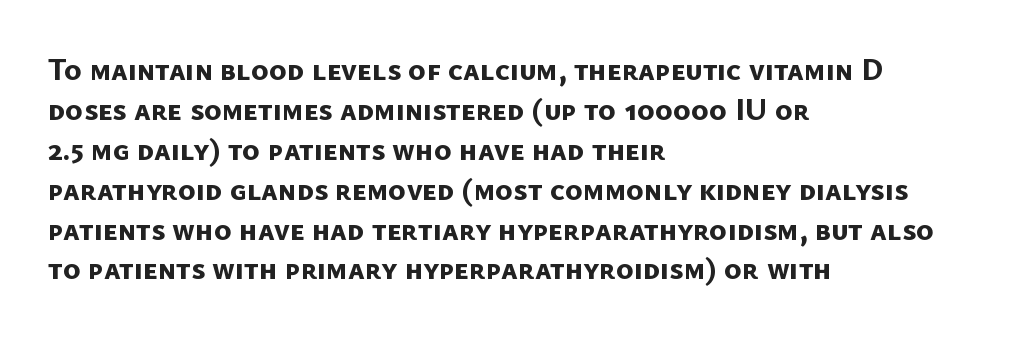
Classification — sans serif. Reading down the column, the eye jumps a familiar distance to each next line. Each glyph is drawn with heavy, bold strokes. Nothing unusual about the tracking: characters are spaced as the font intends. These lines are rendered in a variable-pitch font.
